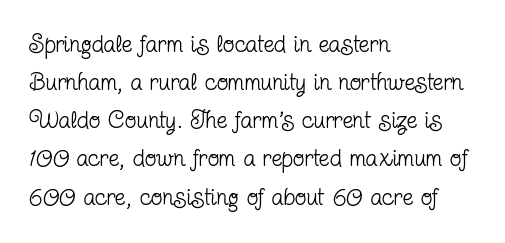
The image shows 24 px text type, upright; set left-aligned, normal line spacing (1.59x), normal letter spacing, not underlined.
